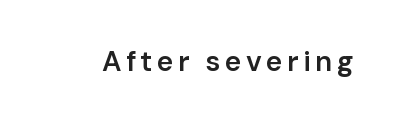
Q: Is the text bold? A: Semi-bold.
Q: Is the text italic (slanted)? A: No, it is upright.
Q: Is the typeface a serif or a sans-serif typeface? A: Sans-serif.
Q: Is the text underlined? A: No.
Q: Width (condensed, normal, or wide)? A: Normal.
Q: Stroke contrast? A: Low.
Q: x-height? A: Medium.
Q: Monospaced? A: No.
